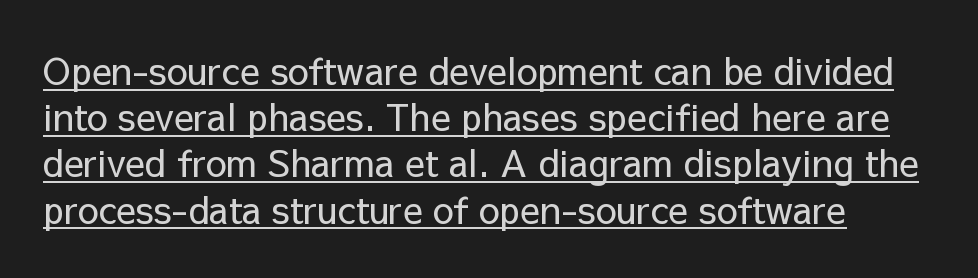
The image shows 37 px regular-weight sans-serif type, upright; set normal line spacing (1.25x), normal letter spacing, underlined; low stroke contrast and a medium x-height.
